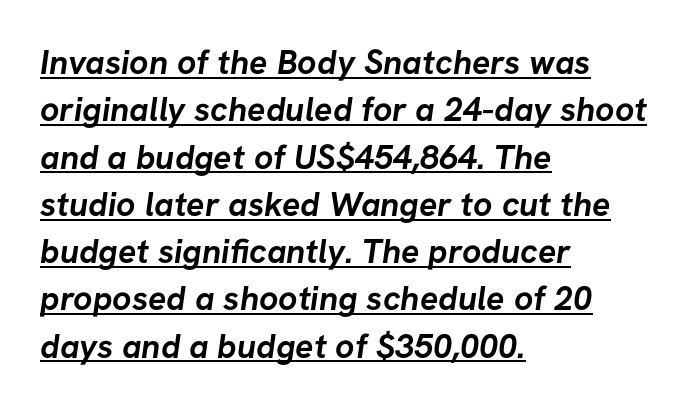
Q: Is the text bold? A: Yes.
Q: Is the typeface a serif or a sans-serif typeface? A: Sans-serif.
Q: Is the text underlined? A: Yes.
Q: How is the paragraph aligned? A: Left-aligned.
Q: Is the spacing between letters normal or unusually wide? A: Normal.
Q: Is the spacing between lines tight, normal or loose? A: Normal.
Q: Width (condensed, normal, or wide)? A: Normal.
Q: Stroke contrast? A: Low.
Q: x-height? A: Medium.
Q: Monospaced? A: No.
